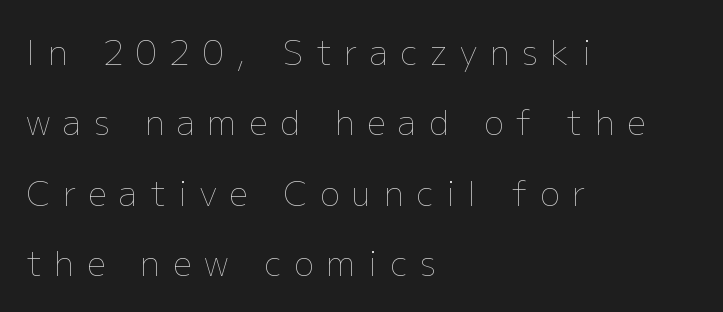
Q: Is the text bold? A: No.
Q: Is the text italic (slanted)? A: No, it is upright.
Q: Is the text underlined? A: No.
Q: How is the paragraph aligned? A: Left-aligned.
Q: Is the spacing between letters normal or unusually wide? A: Unusually wide.
Q: Is the spacing between lines tight, normal or loose? A: Loose.
Q: Width (condensed, normal, or wide)? A: Normal.
Q: Stroke contrast? A: Low.
Q: x-height? A: Medium.
Q: Monospaced? A: No.
